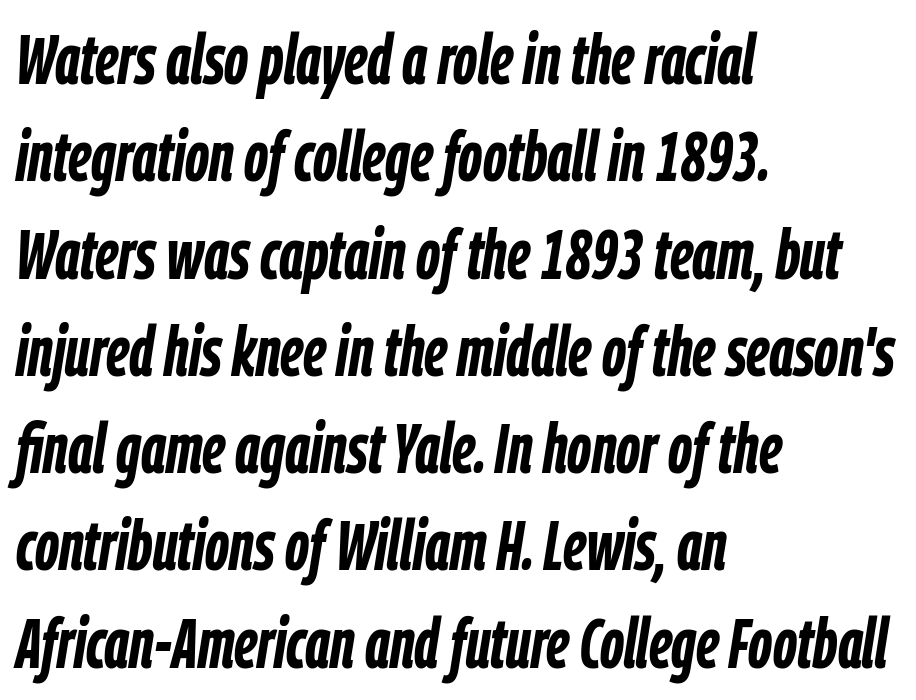
The image shows 70 px semibold, condensed type, italic (leaning right); set left-aligned, normal line spacing (1.39x), normal letter spacing, not underlined; low stroke contrast and a medium x-height.
